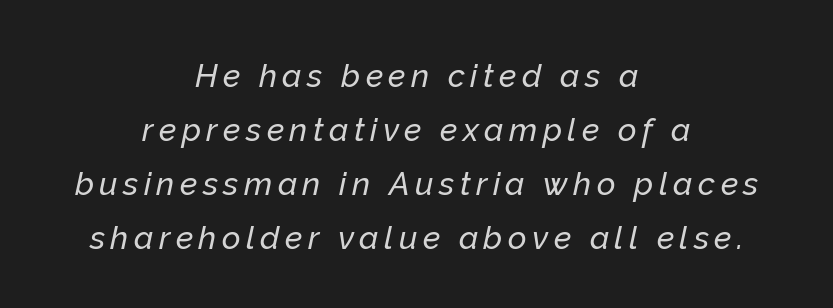
Q: Is the text italic (slanted)? A: Yes, it leans right by about 12 degrees.
Q: Is the text underlined? A: No.
Q: How is the paragraph aligned? A: Centered.
Q: Is the spacing between lines tight, normal or loose? A: Normal.
Q: Width (condensed, normal, or wide)? A: Normal.
Q: Stroke contrast? A: Low.
Q: x-height? A: Medium.
Q: Monospaced? A: No.
